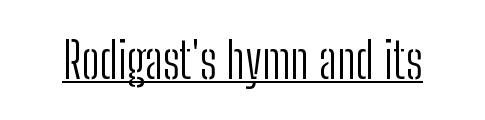
Q: Is the text bold? A: No.
Q: Is the text italic (slanted)? A: No, it is upright.
Q: Is the typeface a serif or a sans-serif typeface? A: Sans-serif.
Q: Is the text underlined? A: Yes.
Q: Is the spacing between letters normal or unusually wide? A: Normal.
Q: Width (condensed, normal, or wide)? A: Condensed.
Q: Stroke contrast? A: Low.
Q: x-height? A: Medium.
Q: Monospaced? A: No.
